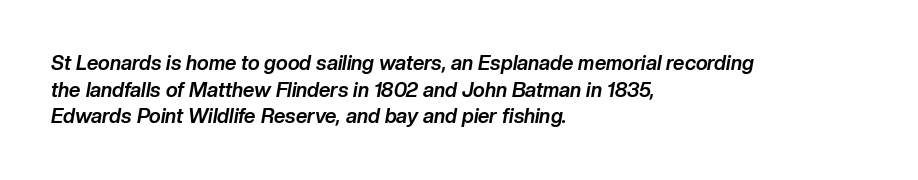
The passage shown leans; its letterforms are oblique. The setting favours the left margin, as ordinary paragraphs usually do. Check under the words: just untouched page. The gaps between neighbouring characters are ordinary and unremarkable. This block has exactly the height ordinary leading produces.
